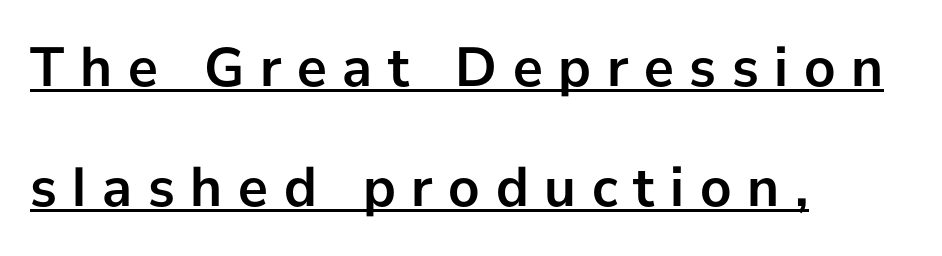
The compositor pushed each line to the left boundary. Grotesque or geometric, the face here clearly has no serifs. Honestly, the letter spacing is so wide it's the main thing you notice. In designer terms, the underline attribute is active on this setting. Posture: vertical.
